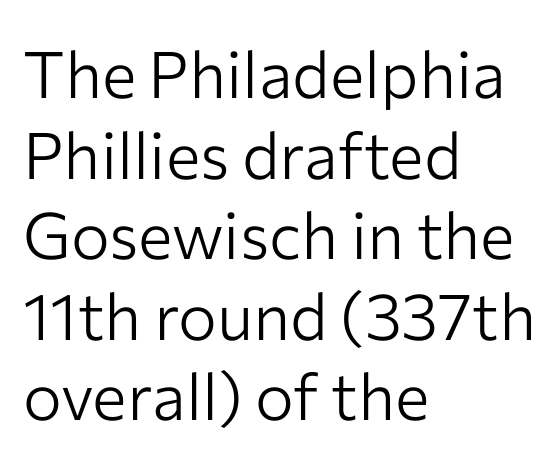
Q: Is the text bold? A: No.
Q: Is the text italic (slanted)? A: No, it is upright.
Q: Is the typeface a serif or a sans-serif typeface? A: Sans-serif.
Q: Is the text underlined? A: No.
Q: How is the paragraph aligned? A: Left-aligned.
Q: Is the spacing between letters normal or unusually wide? A: Normal.
Q: Width (condensed, normal, or wide)? A: Normal.
Q: Stroke contrast? A: Low.
Q: x-height? A: Medium.
Q: Monospaced? A: No.
